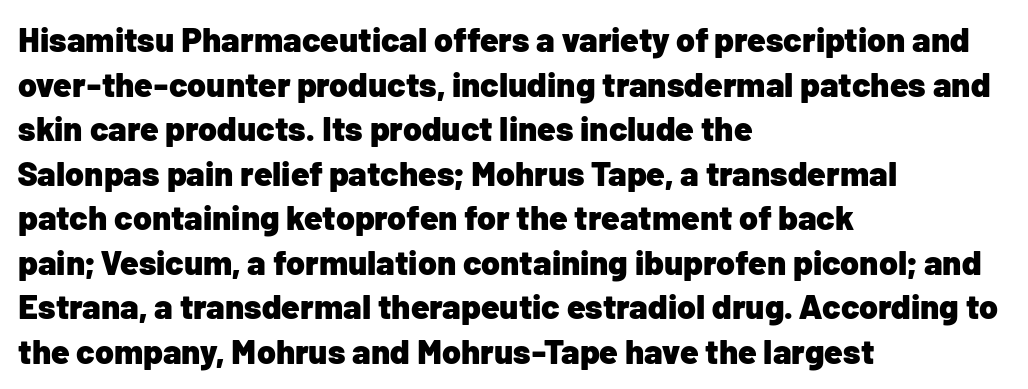
Inter-character spacing is left at the font's built-in metrics. Honestly, there is no underline to notice here at all. One glance says typical: line gaps are just what's usual. Posture: upright roman. Strokes here are thick enough to call this a true bold.
